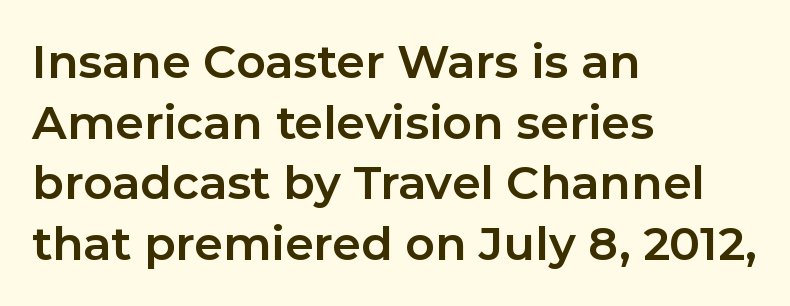
The image shows 46 px bold sans-serif type, upright; set left-aligned, normal line spacing (1.32x), normal letter spacing, not underlined; low stroke contrast and a medium x-height.
